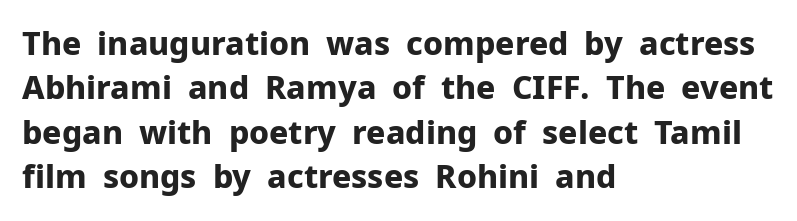
{"serif": "no", "italic": "no", "bold": "yes", "weight": "bold", "width": "normal", "stroke_contrast": "low", "x_height": "medium", "monospaced": "no", "underline": "no", "align": "left", "line_spacing": "normal", "line_spacing_ratio": 1.39, "letter_spacing": "normal", "letter_spacing_em": 0.0, "glyph_px": 32}
